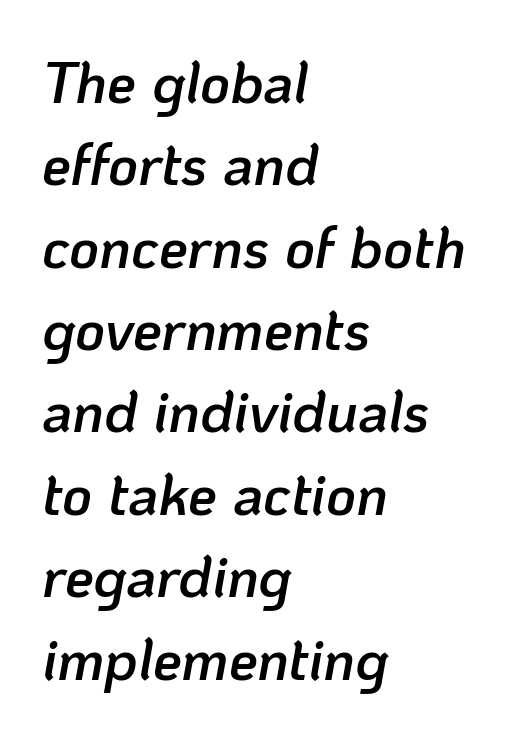
The image shows 58 px semibold type, italic (leaning right); set left-aligned, normal line spacing (1.42x), normal letter spacing, not underlined; low stroke contrast and a medium x-height.
